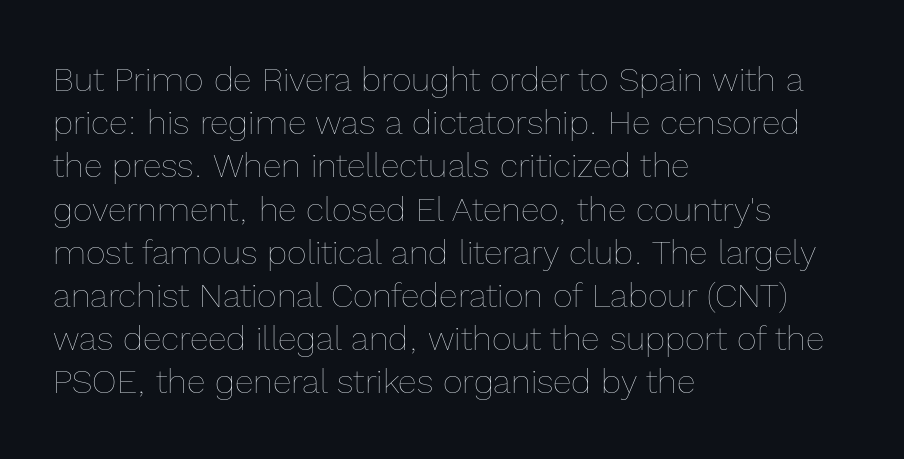
A classic flush-left, rag-right setting is used for this passage. The gaps between neighbouring characters are ordinary and unremarkable. Each new line begins a customary step beneath the previous one. The strip under each line holds only bare page.
